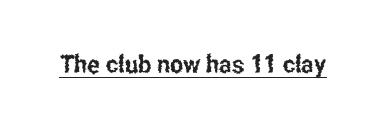
You can tell it's not italic because the verticals are truly vertical. Honestly, the letter spacing is just normal — you wouldn't notice it. Students, observe the line beneath the letters — that is underlining.
